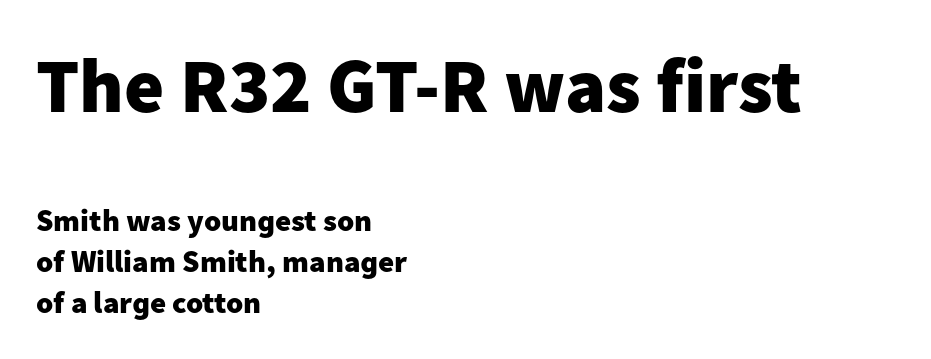
Q: Is the text bold? A: Yes.
Q: Is the text italic (slanted)? A: No, it is upright.
Q: Is the typeface a serif or a sans-serif typeface? A: Sans-serif.
Q: Is the text underlined? A: No.
Q: How is the paragraph aligned? A: Left-aligned.
Q: Is the spacing between letters normal or unusually wide? A: Normal.
Q: Is the spacing between lines tight, normal or loose? A: Normal.
Q: Which block of text is set in a larger size, the first (top) or the second (bottom)? A: The first (top) one.
Q: Width (condensed, normal, or wide)? A: Normal.
Q: Stroke contrast? A: Low.
Q: x-height? A: Medium.
Q: Monospaced? A: No.
